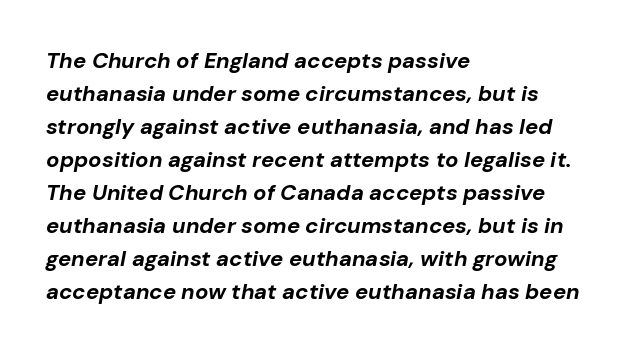
{"italic": "yes", "lean": "right", "slant_degrees": 10, "bold": "yes", "underline": "no", "align": "left", "line_spacing": "normal", "line_spacing_ratio": 1.5, "letter_spacing": "normal", "letter_spacing_em": 0.0, "glyph_px": 22}
